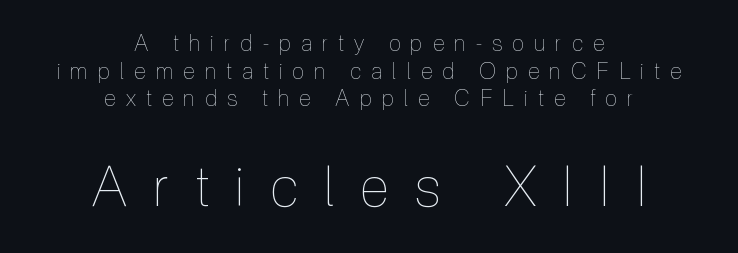
{"italic": "no", "bold": "no", "weight": "thin", "width": "condensed", "x_height": "medium", "monospaced": "no", "underline": "no", "align": "center", "line_spacing": "normal", "line_spacing_ratio": 1.26, "letter_spacing": "wide", "letter_spacing_em": 0.46, "larger_block": "second", "size_ratio": 2.55, "glyph_px": 56}
